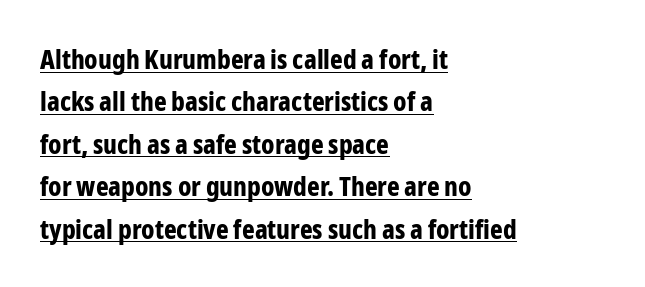
{"italic": "no", "bold": "yes", "underline": "yes", "align": "left", "line_spacing": "normal", "line_spacing_ratio": 1.57, "letter_spacing": "normal", "letter_spacing_em": 0.0, "glyph_px": 27}
